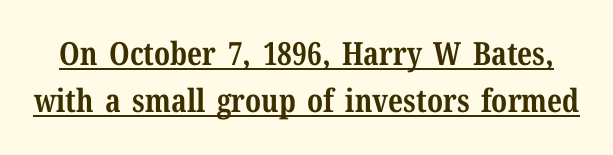
Q: Is the text bold? A: Yes.
Q: Is the text italic (slanted)? A: No, it is upright.
Q: Is the typeface a serif or a sans-serif typeface? A: Serif.
Q: Is the text underlined? A: Yes.
Q: Is the spacing between letters normal or unusually wide? A: Normal.
Q: Is the spacing between lines tight, normal or loose? A: Normal.
Q: Width (condensed, normal, or wide)? A: Normal.
Q: Stroke contrast? A: Medium.
Q: x-height? A: Medium.
Q: Monospaced? A: No.
